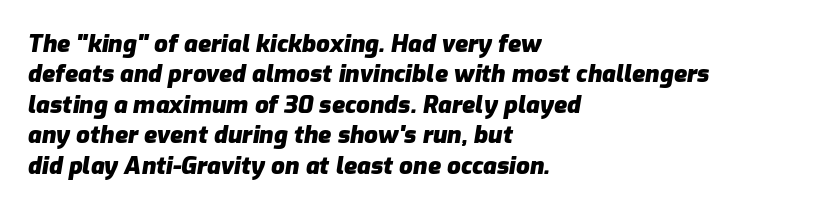
Regular leading. Italic: yes, the glyphs are oblique. Letters rest on an invisible, unmarked baseline. No extra tracking has been applied to these lines.
